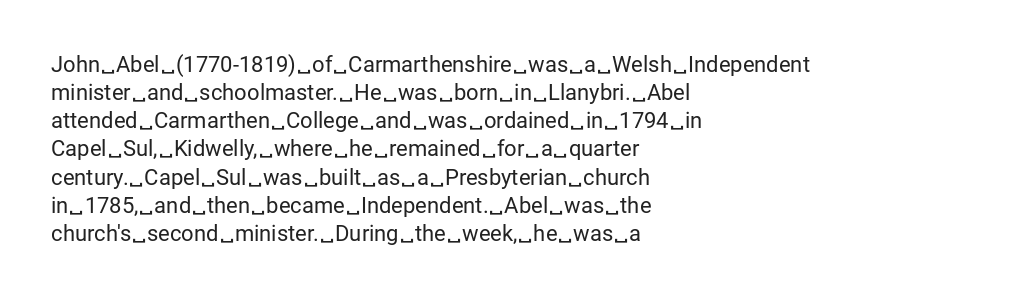
{"italic": "no", "bold": "no", "underline": "no", "align": "left", "line_spacing": "normal", "line_spacing_ratio": 1.28, "letter_spacing": "normal", "letter_spacing_em": 0.0, "glyph_px": 22}
